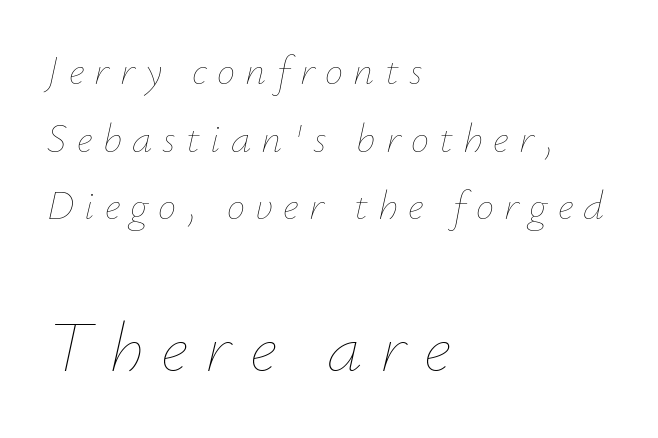
Q: Is the text bold? A: No.
Q: Is the text italic (slanted)? A: Yes, it leans right by about 12 degrees.
Q: Is the text underlined? A: No.
Q: How is the paragraph aligned? A: Left-aligned.
Q: Is the spacing between letters normal or unusually wide? A: Unusually wide.
Q: Is the spacing between lines tight, normal or loose? A: Normal.
Q: Which block of text is set in a larger size, the first (top) or the second (bottom)? A: The second (bottom) one.
Q: Width (condensed, normal, or wide)? A: Normal.
Q: Stroke contrast? A: Low.
Q: x-height? A: Small.
Q: Monospaced? A: No.
